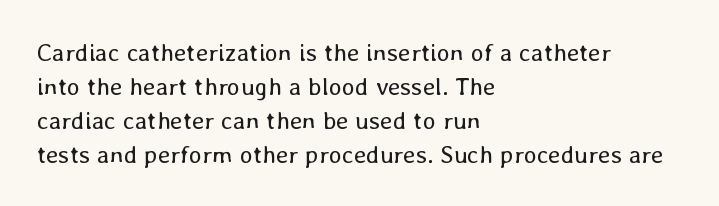
Q: Is the text bold? A: No.
Q: Is the text italic (slanted)? A: No, it is upright.
Q: Is the text underlined? A: No.
Q: How is the paragraph aligned? A: Left-aligned.
Q: Is the spacing between letters normal or unusually wide? A: Normal.
Q: Is the spacing between lines tight, normal or loose? A: Normal.
